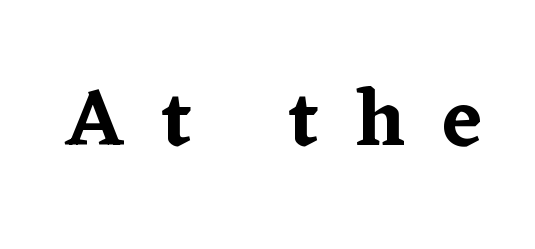
{"serif": "yes", "italic": "no", "width": "normal", "stroke_contrast": "low", "x_height": "medium", "monospaced": "no", "underline": "no", "letter_spacing": "wide", "letter_spacing_em": 0.47, "glyph_px": 80}
